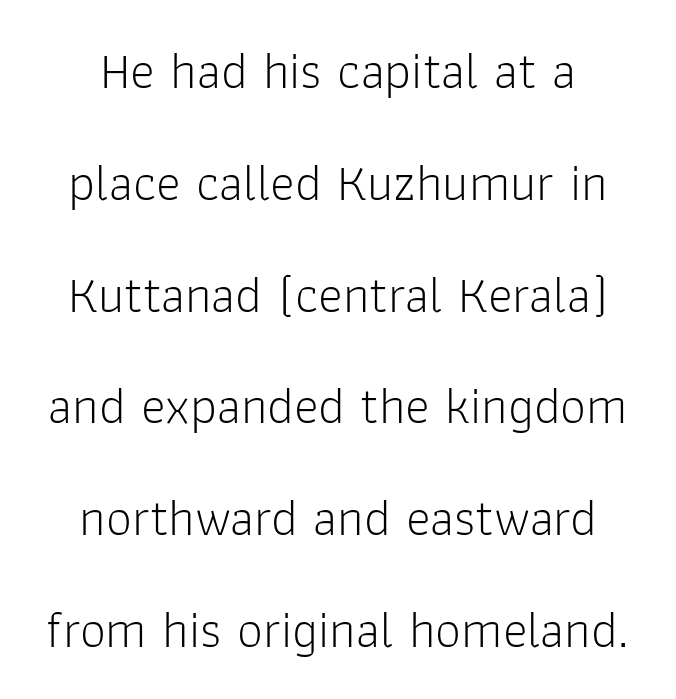
{"serif": "no", "italic": "no", "bold": "no", "weight": "light", "width": "normal", "stroke_contrast": "low", "x_height": "medium", "monospaced": "no", "underline": "no", "align": "center", "line_spacing": "loose", "line_spacing_ratio": 2.15, "letter_spacing": "normal", "letter_spacing_em": 0.0, "glyph_px": 52}
